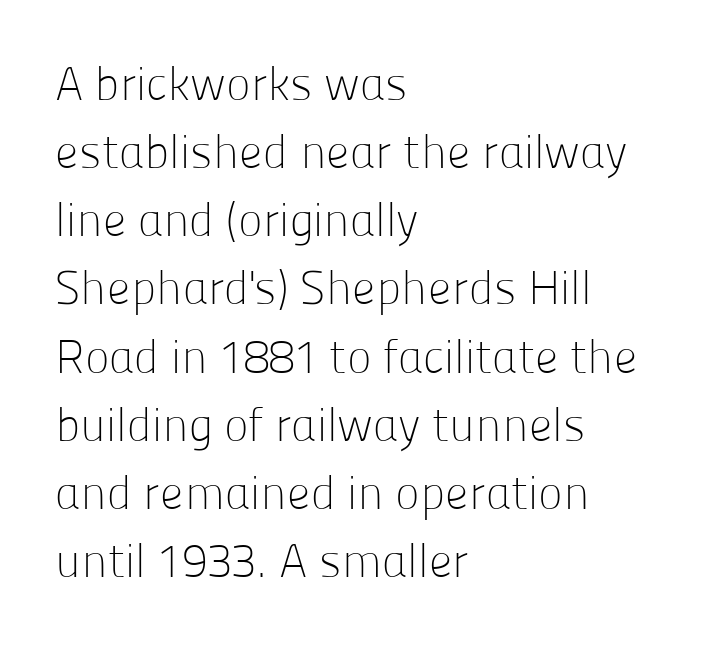
The image shows 47 px light sans-serif type, upright; set left-aligned, normal line spacing (1.45x), normal letter spacing, not underlined; low stroke contrast and a medium x-height.
